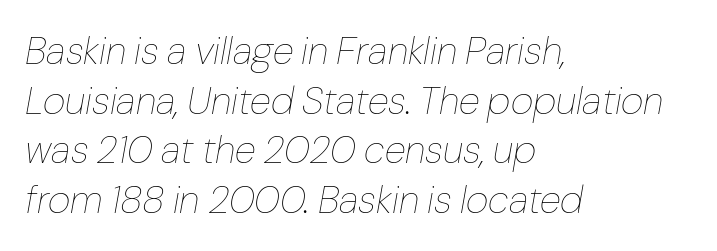
Q: Is the text bold? A: No.
Q: Is the text italic (slanted)? A: Yes, it leans right by about 10 degrees.
Q: Is the text underlined? A: No.
Q: How is the paragraph aligned? A: Left-aligned.
Q: Is the spacing between letters normal or unusually wide? A: Normal.
Q: Is the spacing between lines tight, normal or loose? A: Normal.
Q: Width (condensed, normal, or wide)? A: Normal.
Q: Stroke contrast? A: Low.
Q: x-height? A: Medium.
Q: Monospaced? A: No.
